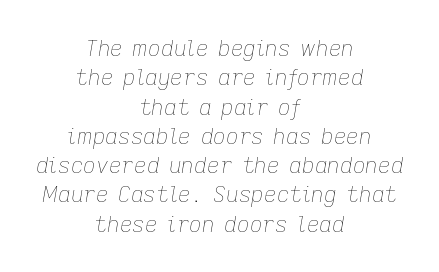
The image shows 22 px text type, italic (leaning right); set centered, normal line spacing (1.33x), normal letter spacing, not underlined.
